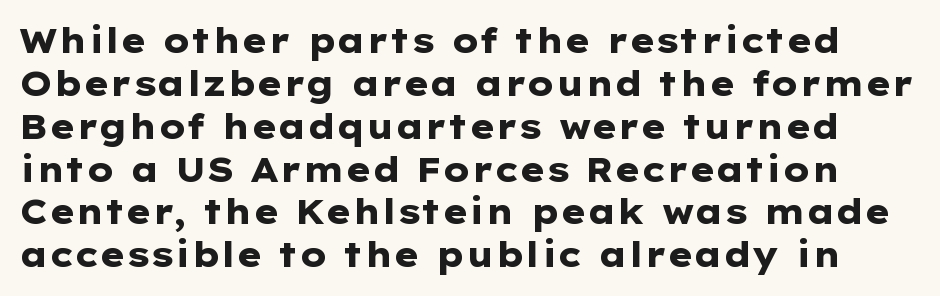
A sans-serif font was chosen for this passage. A clean baseline with only descenders dipping below it. Notice how the stems are strictly vertical — no italics here. I'd describe the lettering as bold — thick and assertive. One glance says typical: line gaps are just what's usual.
